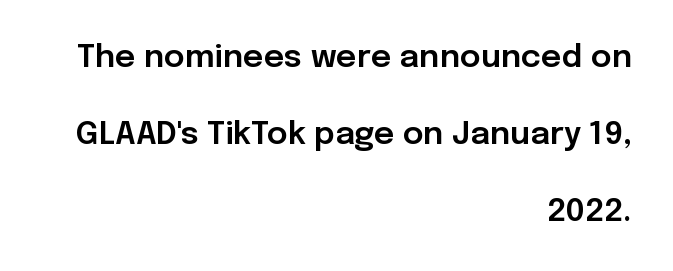
The image shows 32 px sans-serif type, upright; set right-aligned, loose line spacing (2.41x), normal letter spacing, not underlined; low stroke contrast and a medium x-height.
